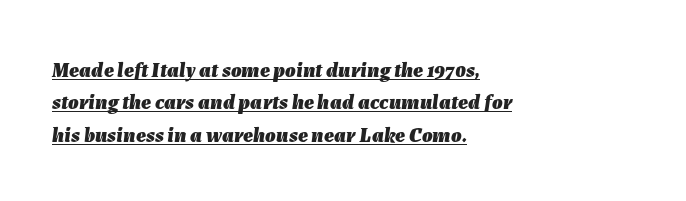
Compared with typical paragraphs, the rows here are spaced about the same. These lines stack with their left ends in a neat column. The horizontal fit of the characters is conventional and even. A baseline rule has been typeset under these characters.
